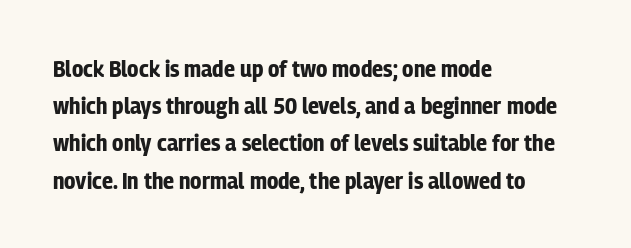
The passage shown has conventional tracking throughout. Underline: absent. The lines in this sample share a left origin and differ only in where they stop. These lines carry a lot of weight — the face is fully bold. Leading: standard. Characters remain perfectly vertical along every line.
